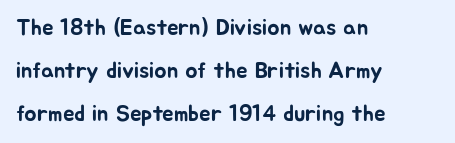
The image shows 23 px text type, upright; set left-aligned, line spacing 1.88x, normal letter spacing, not underlined.
